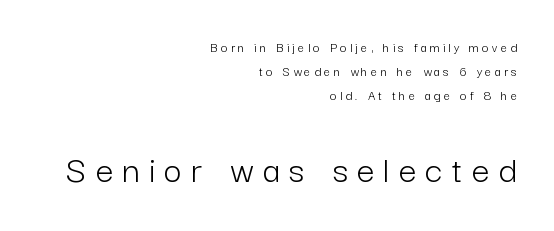
The image shows 39 px light sans-serif type, upright; set right-aligned, normal line spacing (1.7x), unusually wide letter spacing (+0.24 em), not underlined; the second (bottom) block is 2.79x larger; low stroke contrast and a medium x-height.
